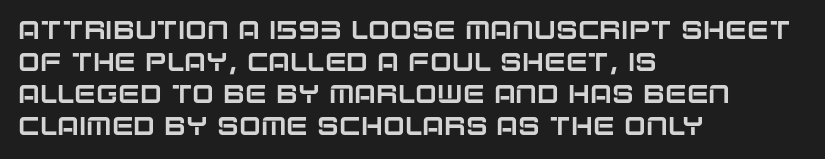
Standard letterfit; no display-style spreading of the glyphs. The string is rendered with underlining switched off. Compared with a centered layout, this one pins lines to the left instead. Vertical strokes here are truly vertical.
